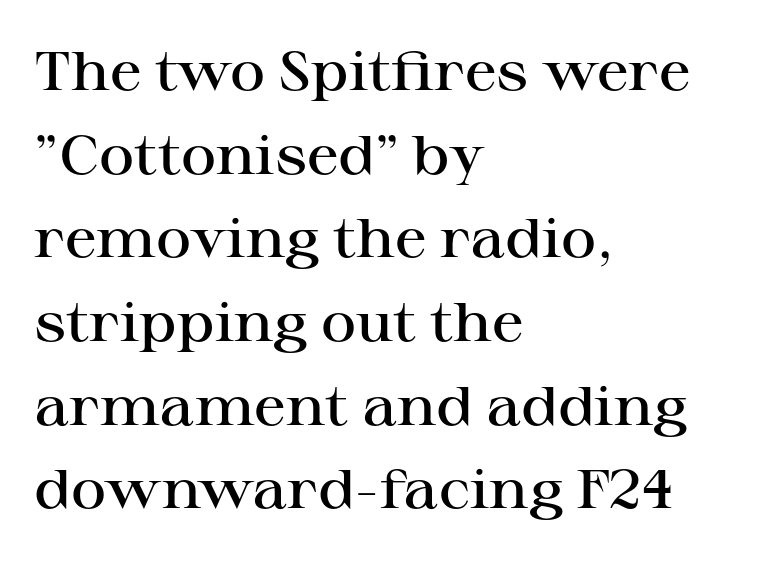
{"serif": "yes", "italic": "no", "bold": "semi", "weight": "semibold", "width": "wide", "stroke_contrast": "high", "x_height": "medium", "monospaced": "no", "underline": "no", "align": "left", "line_spacing": "normal", "line_spacing_ratio": 1.55, "letter_spacing": "normal", "letter_spacing_em": 0.0, "glyph_px": 54}
